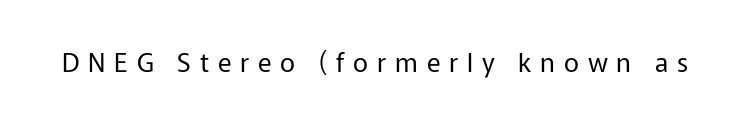
{"italic": "no", "bold": "no", "underline": "no", "letter_spacing": "wide", "letter_spacing_em": 0.34, "glyph_px": 26}
